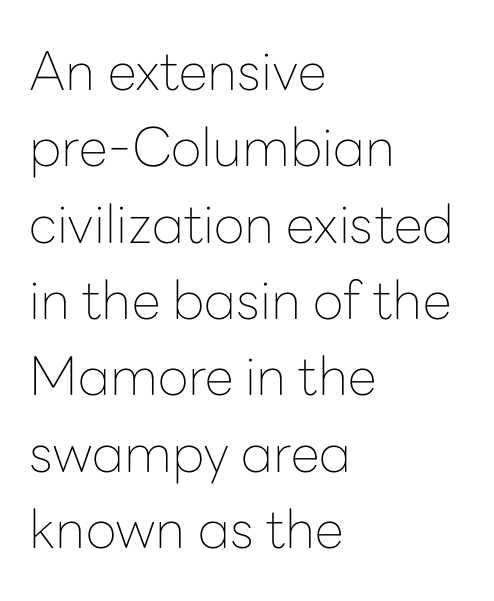
The image shows 53 px thin sans-serif type, upright; set left-aligned, normal line spacing (1.44x), normal letter spacing, not underlined; low stroke contrast and a medium x-height.
